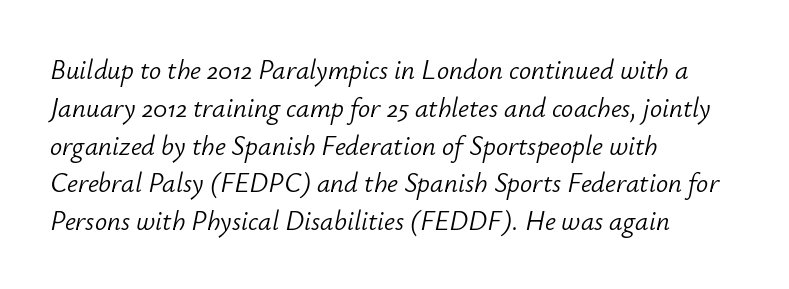
Ink coverage per letter is moderate at most. Does the lettering tilt? It does — this is italic. Has an underline been added? It has not. Each word holds together tightly as a unit, with standard inter-letter gaps.
